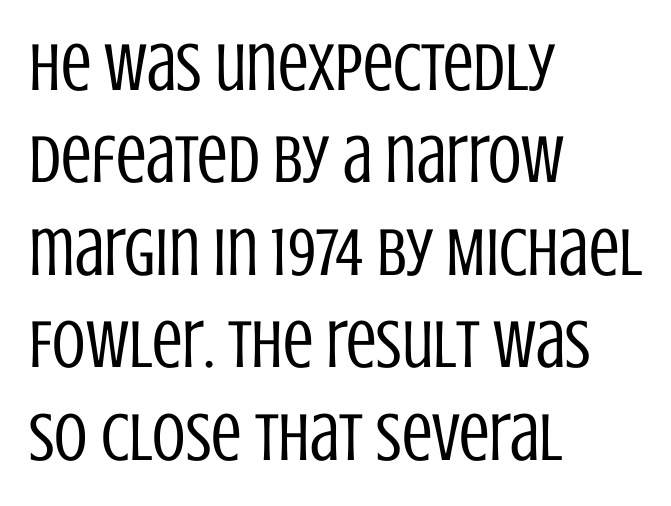
Q: Is the text bold? A: No.
Q: Is the text italic (slanted)? A: No, it is upright.
Q: Is the typeface a serif or a sans-serif typeface? A: Sans-serif.
Q: Is the text underlined? A: No.
Q: How is the paragraph aligned? A: Left-aligned.
Q: Is the spacing between letters normal or unusually wide? A: Normal.
Q: Is the spacing between lines tight, normal or loose? A: Normal.
Q: Width (condensed, normal, or wide)? A: Condensed.
Q: Stroke contrast? A: Low.
Q: x-height? A: Large.
Q: Monospaced? A: No.
